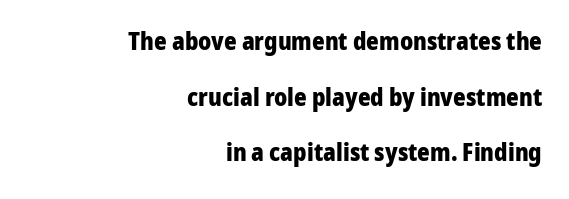
The space directly below the letters is spotless. The typesetting leans heavy: a genuine bold. These lines stand farther apart than default settings would place them. Notice how the passage keeps a crisp vertical edge on the right only. Compared with typical body copy, the letter spacing here is the same.
